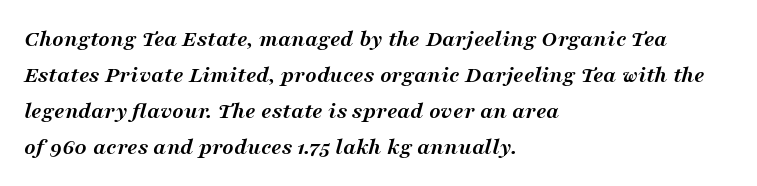
Observe the lean: these are italic letterforms. Caption: multi-line text, flush left, ragged right. The tracking reads as untouched default to a designer's eye. Caption: bold face, heavy strokes. Line spacing here is normal. The specimen omits any rule beneath the text block's lines.
